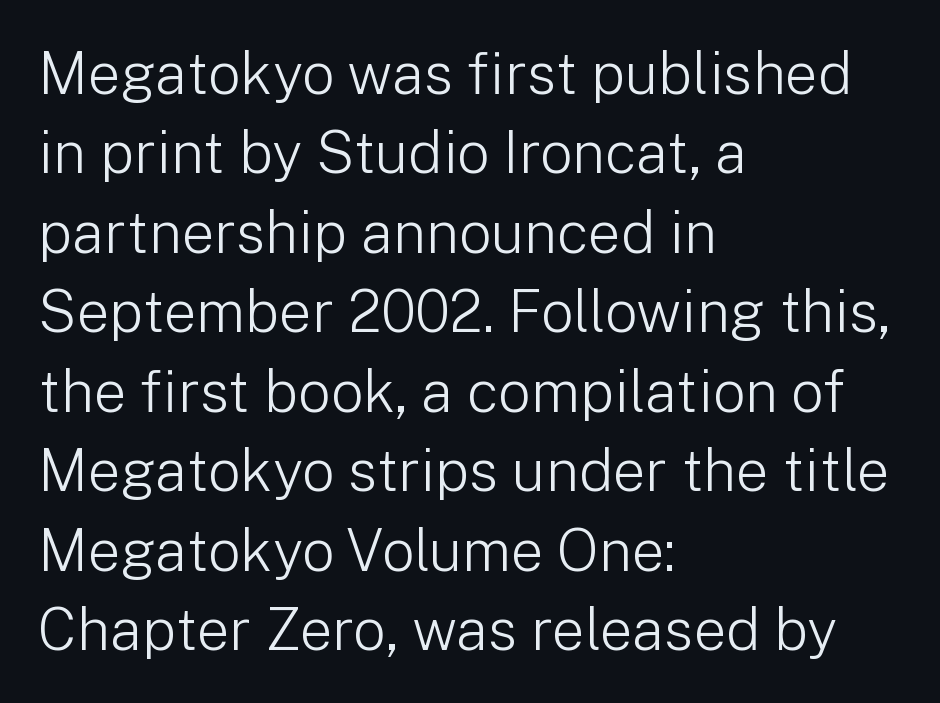
Q: Is the text bold? A: No.
Q: Is the text italic (slanted)? A: No, it is upright.
Q: Is the typeface a serif or a sans-serif typeface? A: Sans-serif.
Q: Is the text underlined? A: No.
Q: How is the paragraph aligned? A: Left-aligned.
Q: Is the spacing between letters normal or unusually wide? A: Normal.
Q: Is the spacing between lines tight, normal or loose? A: Normal.
Q: Width (condensed, normal, or wide)? A: Normal.
Q: Stroke contrast? A: Low.
Q: x-height? A: Medium.
Q: Monospaced? A: No.
